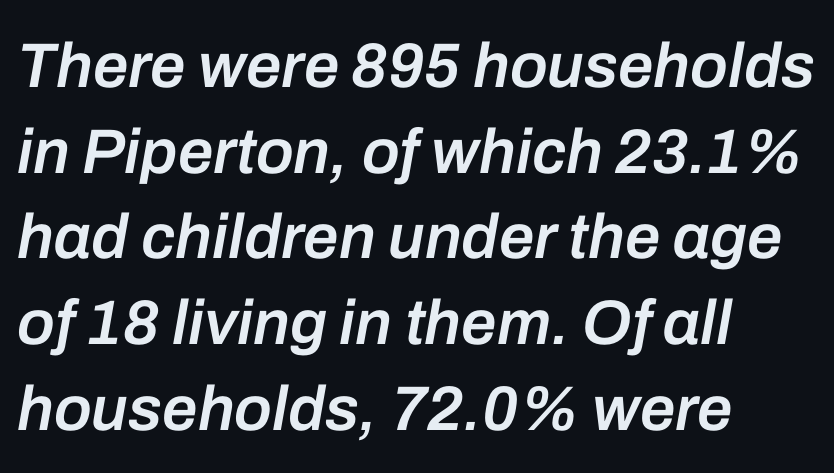
The line-height multiplier appears to be the usual default. Does the copy run flush right? No — it runs flush left. The passage shown has conventional tracking throughout. Descender tails drop into unmarked territory. The passage shown leans; its letterforms are oblique.
